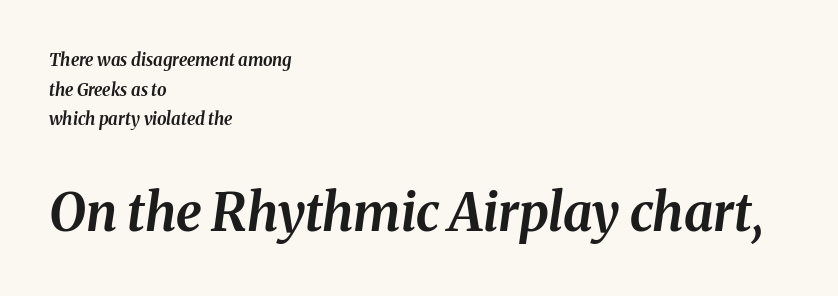
{"italic": "yes", "lean": "right", "slant_degrees": 8, "bold": "yes", "weight": "bold", "width": "normal", "stroke_contrast": "medium", "x_height": "medium", "monospaced": "no", "underline": "no", "align": "left", "line_spacing_ratio": 1.74, "letter_spacing": "normal", "letter_spacing_em": 0.0, "larger_block": "second", "size_ratio": 3.06, "glyph_px": 52}
